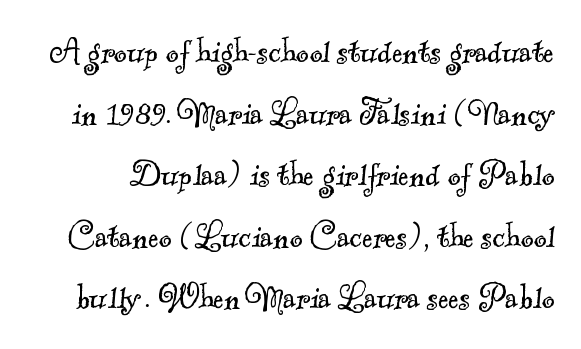
Q: Is the text bold? A: No.
Q: Is the typeface a serif or a sans-serif typeface? A: Serif.
Q: Is the text underlined? A: No.
Q: Is the spacing between letters normal or unusually wide? A: Normal.
Q: Is the spacing between lines tight, normal or loose? A: Normal.
Q: Width (condensed, normal, or wide)? A: Normal.
Q: x-height? A: Small.
Q: Monospaced? A: No.
